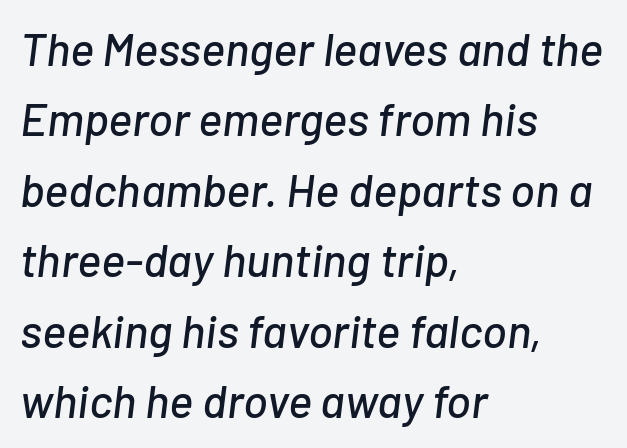
Do the characters align in a grid? No, the font is proportional. There is no visible air inserted between adjacent glyphs. Successive baselines arrive at the customary interval. Compared with a centered layout, this one pins lines to the left instead. The words here are not underlined. The face used here has a pronounced slope to its letters.
